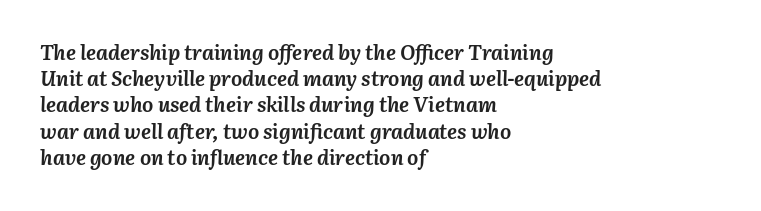
The image shows 21 px bold type, italic (leaning right); set left-aligned, normal line spacing (1.25x), normal letter spacing, not underlined.
